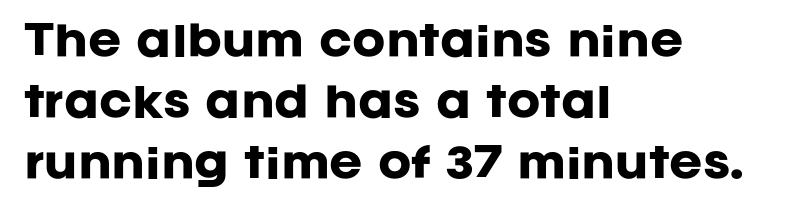
{"serif": "no", "italic": "no", "bold": "yes", "weight": "heavy", "width": "normal", "stroke_contrast": "low", "x_height": "large", "monospaced": "no", "underline": "no", "align": "left", "line_spacing": "normal", "line_spacing_ratio": 1.52, "letter_spacing": "normal", "letter_spacing_em": 0.0, "glyph_px": 40}
